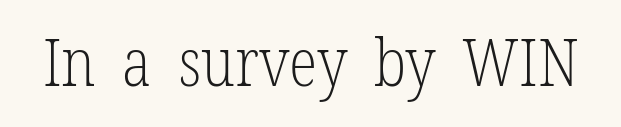
The designer went with a serif here, giving each stem small feet. Spacing between characters is what you'd get straight out of the box. Is this a fixed-width face? No — the glyphs have proportional, varying widths. The strokes are not fattened; the text isn't bold. The type sits square on the baseline with zero lean.
